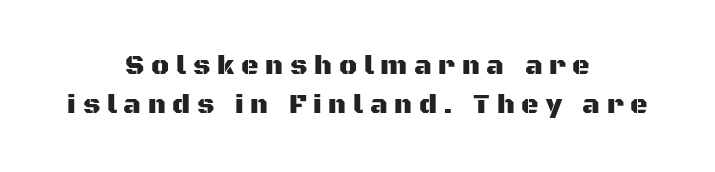
{"italic": "no", "underline": "no", "align": "center", "line_spacing": "normal", "line_spacing_ratio": 1.43, "letter_spacing": "wide", "letter_spacing_em": 0.25, "glyph_px": 27}
